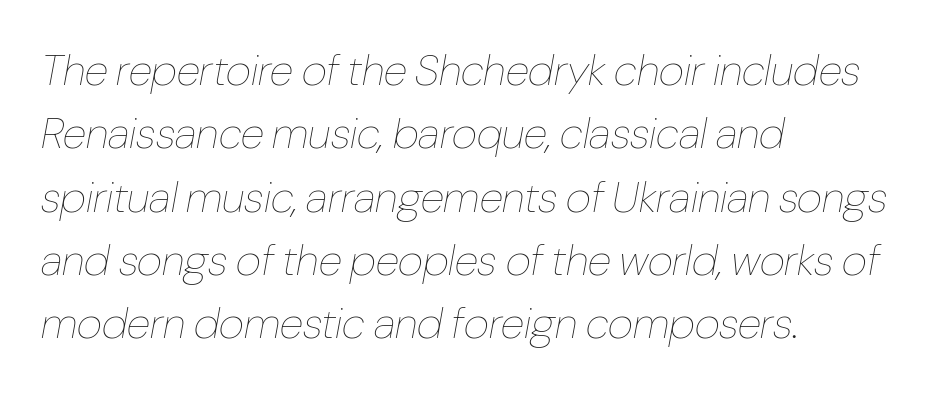
Q: Is the text bold? A: No.
Q: Is the text italic (slanted)? A: Yes, it leans right by about 10 degrees.
Q: Is the text underlined? A: No.
Q: How is the paragraph aligned? A: Left-aligned.
Q: Is the spacing between letters normal or unusually wide? A: Normal.
Q: Is the spacing between lines tight, normal or loose? A: Normal.
Q: Width (condensed, normal, or wide)? A: Condensed.
Q: Stroke contrast? A: Low.
Q: x-height? A: Medium.
Q: Monospaced? A: No.
